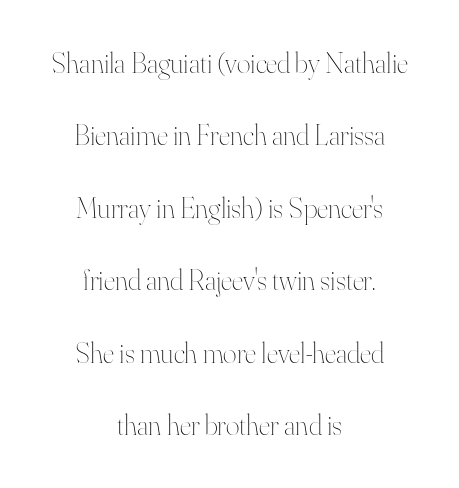
Q: Is the text bold? A: No.
Q: Is the text italic (slanted)? A: No, it is upright.
Q: Is the text underlined? A: No.
Q: How is the paragraph aligned? A: Centered.
Q: Is the spacing between letters normal or unusually wide? A: Normal.
Q: Is the spacing between lines tight, normal or loose? A: Loose.
Q: Width (condensed, normal, or wide)? A: Normal.
Q: Stroke contrast? A: High.
Q: x-height? A: Small.
Q: Monospaced? A: No.
